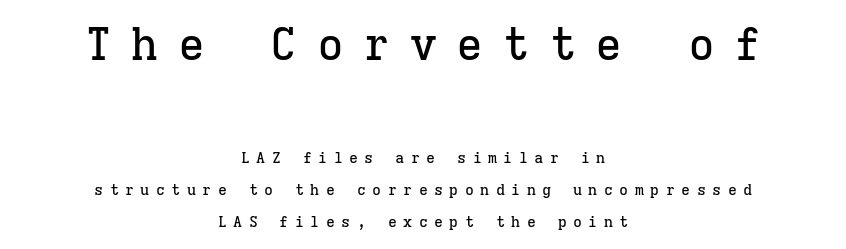
Regarding leading, the lines here are spaced well apart. Spacing verdict: monospaced, one width for all characters. Examine the stroke ends and you'll spot serifs. Layout note: lines centered.
